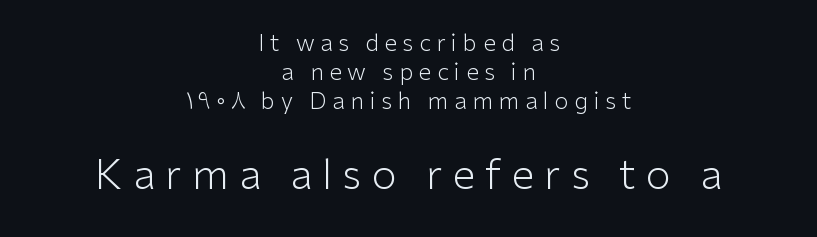
Character widths vary here, with narrow letters taking less room than wide ones. This is sans-serif lettering, the kind often seen on screens and signage. Only glyphs here, with clear space below each row. Leading matches the norm, producing a regular column. The horizontal fit of the characters is loose and conspicuously gappy.
